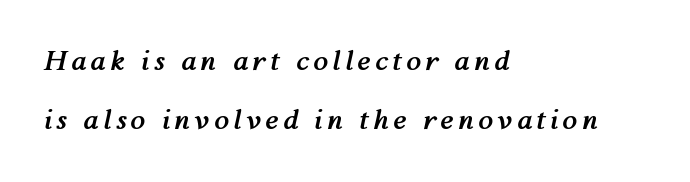
The image shows 27 px bold type, italic (leaning right); set left-aligned, loose line spacing (2.19x), not underlined.
